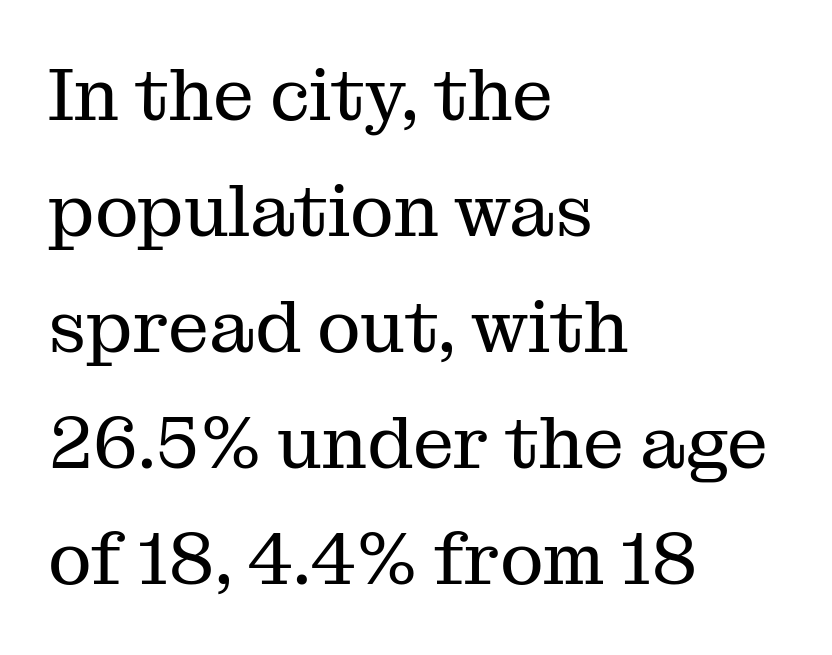
What stands out about the letter spacing? Nothing — it is the standard amount. One glance says typical: line gaps are just what's usual. Is this a fixed-width face? No — the glyphs have proportional, varying widths. Font category for this specimen: serif. The passage is arranged the way most books set body copy — flush left. You can tell it's not italic because the verticals are truly vertical.
